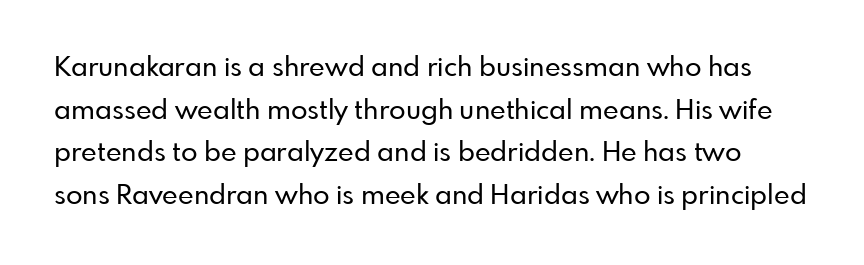
Q: Is the text italic (slanted)? A: No, it is upright.
Q: Is the text underlined? A: No.
Q: Is the spacing between letters normal or unusually wide? A: Normal.
Q: Is the spacing between lines tight, normal or loose? A: Normal.
